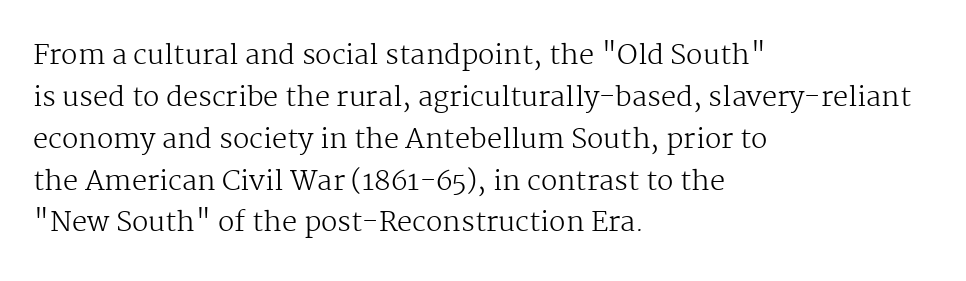
The image shows 27 px text type, upright; set left-aligned, normal line spacing (1.55x), normal letter spacing, not underlined.
